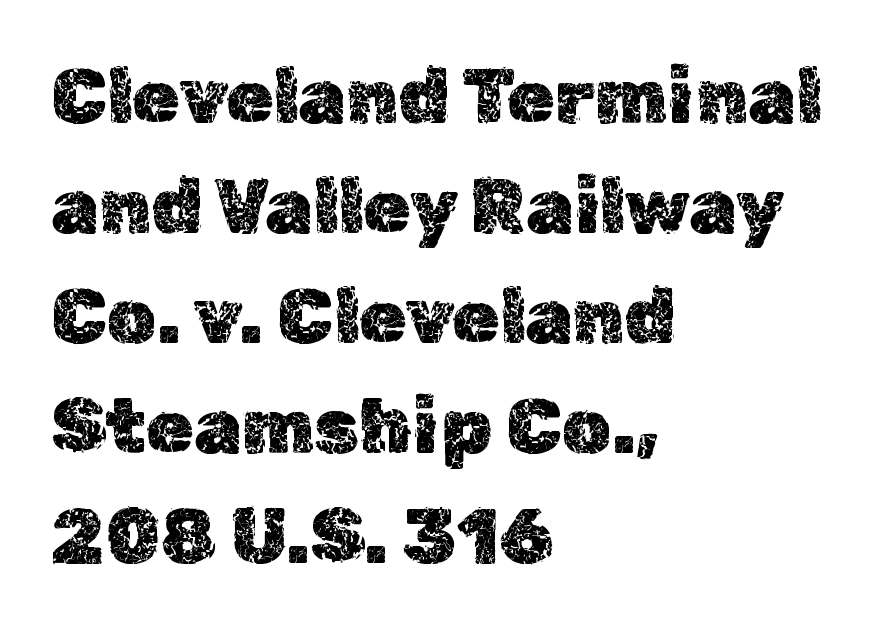
The image shows 77 px text type, upright; set left-aligned, normal line spacing (1.43x), normal letter spacing, not underlined; a medium x-height.
